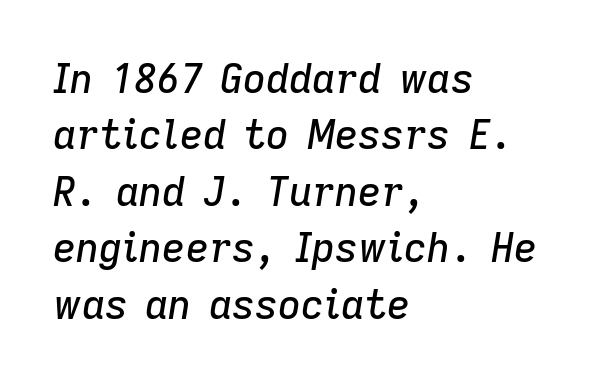
Proportional: the letters do not fall into vertical columns. The lines are quadded left. Any mark beneath the type? The region is blank. Default kerning and tracking; the words read as compact shapes. The letters are slanted; this is an italic face.
